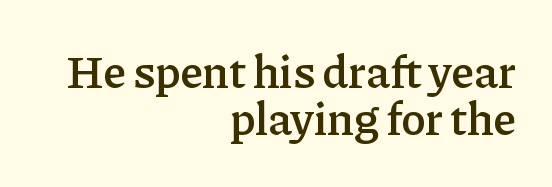
The image shows 46 px semibold serif type, upright; set right-aligned, tight line spacing (1.03x), normal letter spacing, not underlined; low stroke contrast and a medium x-height.
